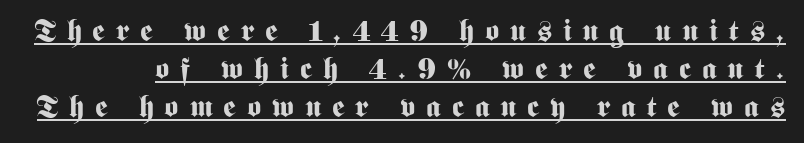
The leading is moderate, giving the passage an even texture. Each letter's strokes conclude bluntly, with no projecting serifs. Tracking here is generous; glyphs stand well apart from one another. The letters advance in unequal steps, a hallmark of proportional type. A baseline rule has been typeset under these characters.
